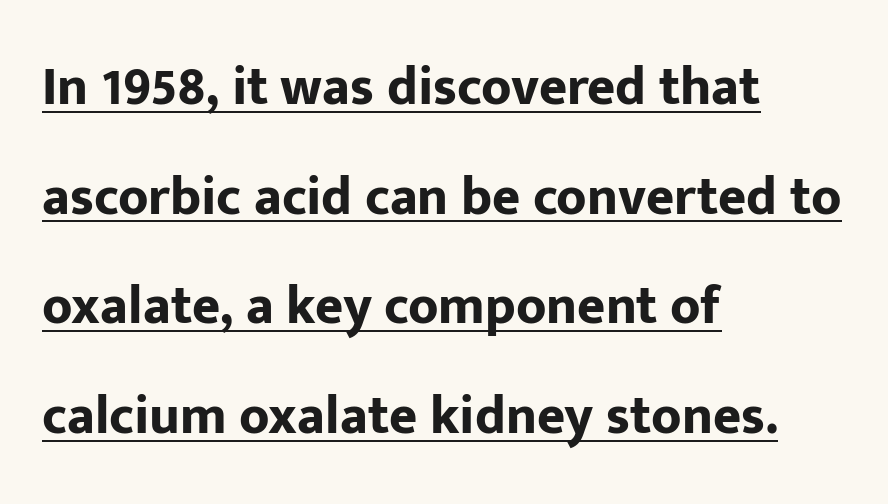
The image shows 54 px bold sans-serif type, upright; set left-aligned, loose line spacing (2.03x), normal letter spacing, underlined; low stroke contrast and a medium x-height.
